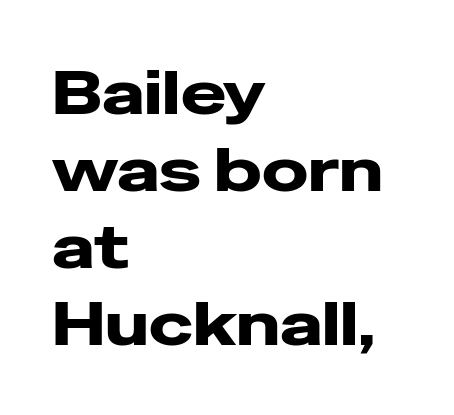
{"serif": "no", "italic": "no", "width": "wide", "stroke_contrast": "low", "x_height": "medium", "monospaced": "no", "underline": "no", "align": "left", "line_spacing": "normal", "line_spacing_ratio": 1.26, "letter_spacing": "normal", "letter_spacing_em": 0.0, "glyph_px": 61}
